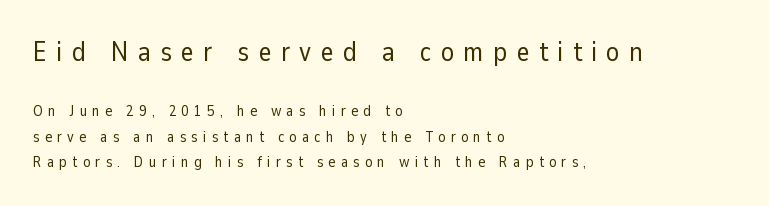
Q: Is the text bold? A: No.
Q: Is the text italic (slanted)? A: No, it is upright.
Q: Is the text underlined? A: No.
Q: How is the paragraph aligned? A: Left-aligned.
Q: Is the spacing between letters normal or unusually wide? A: Unusually wide.
Q: Is the spacing between lines tight, normal or loose? A: Normal.
Q: Which block of text is set in a larger size, the first (top) or the second (bottom)? A: The first (top) one.
